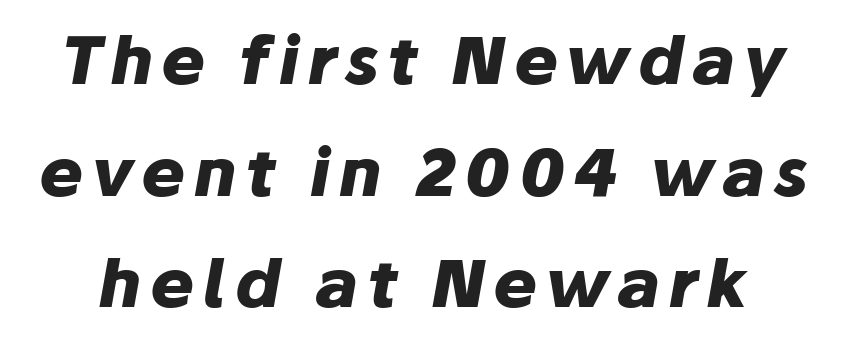
{"italic": "yes", "lean": "right", "slant_degrees": 10, "bold": "yes", "weight": "heavy", "width": "normal", "stroke_contrast": "low", "x_height": "medium", "monospaced": "no", "underline": "no", "line_spacing": "normal", "line_spacing_ratio": 1.69, "glyph_px": 66}
